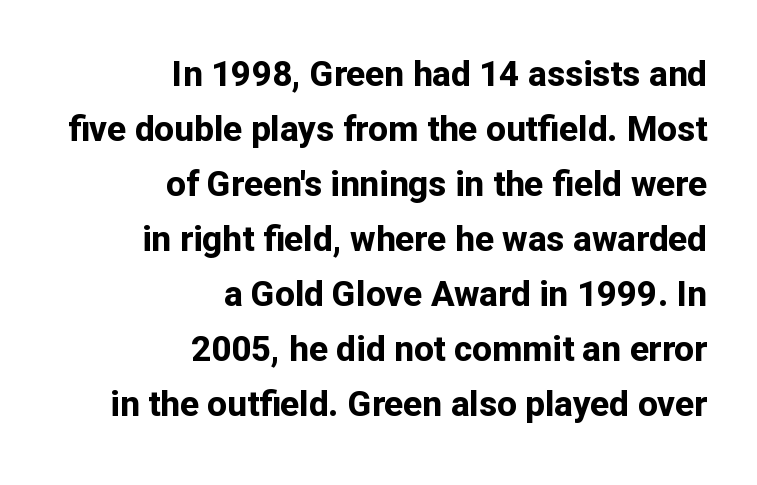
The image shows 35 px bold sans-serif type, upright; set right-aligned, normal line spacing (1.57x), normal letter spacing, not underlined; low stroke contrast and a medium x-height.
